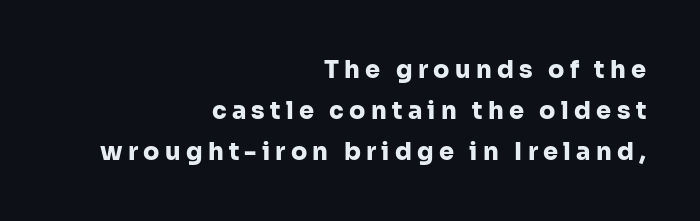
Q: Is the text bold? A: Yes.
Q: Is the text italic (slanted)? A: No, it is upright.
Q: Is the text underlined? A: No.
Q: How is the paragraph aligned? A: Right-aligned.
Q: Is the spacing between letters normal or unusually wide? A: Unusually wide.
Q: Is the spacing between lines tight, normal or loose? A: Normal.
